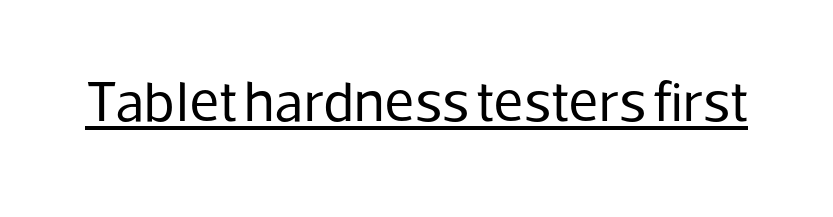
The image shows 58 px regular-weight sans-serif type, upright; set normal letter spacing, underlined; low stroke contrast and a medium x-height.
